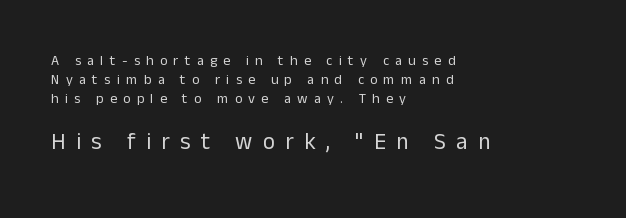
The ragged edge is on the right, which tells us the setting is flush left. Heft: none added — not bold. Plain, unruled lines of type. Character size in the trailing block exceeds that of the leading block. Reading down the column, the eye jumps a familiar distance to each next line.
